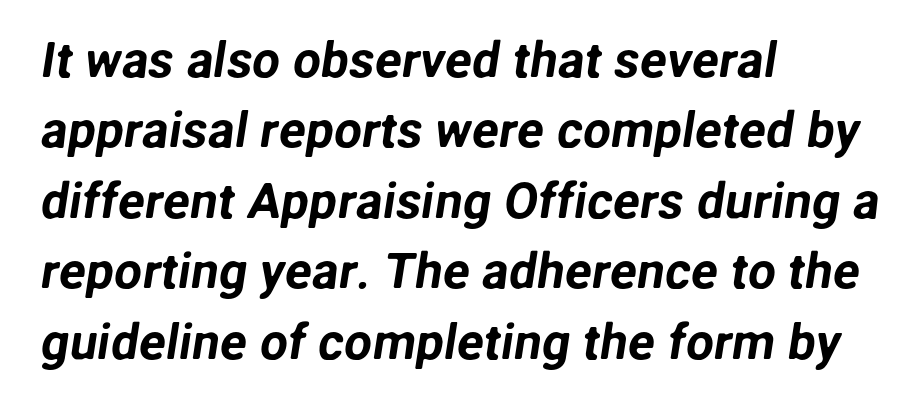
The image shows 50 px sans-serif type; set left-aligned, normal line spacing (1.41x), normal letter spacing, not underlined; low stroke contrast and a medium x-height.
